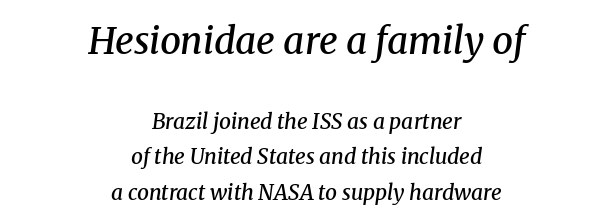
Q: Is the text bold? A: Semi-bold.
Q: Is the text italic (slanted)? A: Yes, it leans right by about 8 degrees.
Q: Is the typeface a serif or a sans-serif typeface? A: Serif.
Q: Is the text underlined? A: No.
Q: How is the paragraph aligned? A: Centered.
Q: Is the spacing between letters normal or unusually wide? A: Normal.
Q: Is the spacing between lines tight, normal or loose? A: Normal.
Q: Which block of text is set in a larger size, the first (top) or the second (bottom)? A: The first (top) one.
Q: Width (condensed, normal, or wide)? A: Normal.
Q: Stroke contrast? A: Medium.
Q: x-height? A: Medium.
Q: Monospaced? A: No.
